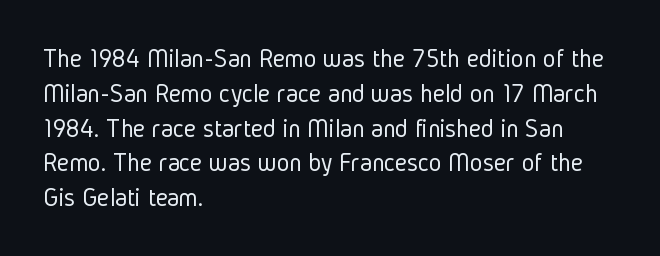
This sample keeps an unexceptional amount of space between lines. Characters remain perfectly vertical along every line. The gap between lines stays unmarked. Is this a heavy cut? Hardly; it is regular or lighter.
